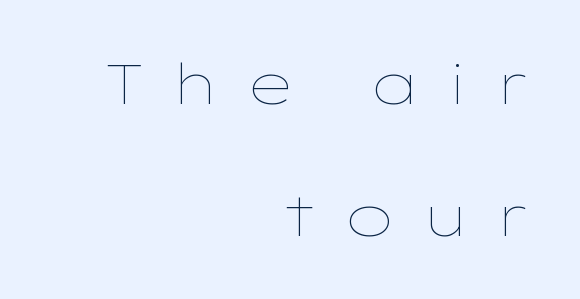
The image shows 56 px thin, wide type, upright; set right-aligned, loose line spacing (2.36x), unusually wide letter spacing (+0.41 em), not underlined; low stroke contrast and a medium x-height.
